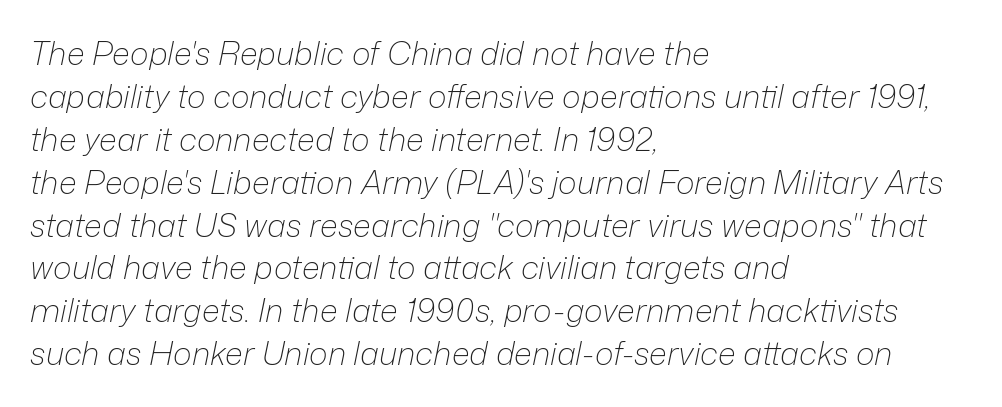
{"italic": "yes", "lean": "right", "slant_degrees": 12, "bold": "no", "weight": "light", "width": "normal", "stroke_contrast": "low", "x_height": "medium", "monospaced": "no", "underline": "no", "align": "left", "line_spacing": "normal", "line_spacing_ratio": 1.34, "letter_spacing": "normal", "letter_spacing_em": 0.0, "glyph_px": 32}
